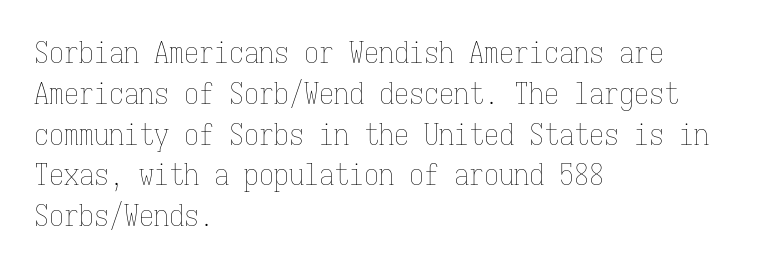
The image shows 30 px thin, condensed type, upright, monospaced; set left-aligned, normal line spacing (1.36x), normal letter spacing, not underlined; low stroke contrast and a medium x-height.
